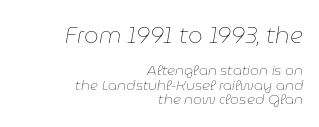
Q: Is the text bold? A: No.
Q: Is the text italic (slanted)? A: Yes, it leans right by about 9 degrees.
Q: Is the text underlined? A: No.
Q: How is the paragraph aligned? A: Right-aligned.
Q: Is the spacing between letters normal or unusually wide? A: Normal.
Q: Is the spacing between lines tight, normal or loose? A: Tight.
Q: Which block of text is set in a larger size, the first (top) or the second (bottom)? A: The first (top) one.
